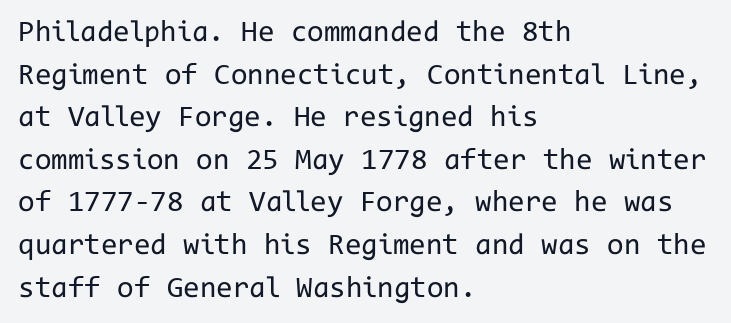
{"serif": "no", "italic": "no", "bold": "no", "weight": "regular", "width": "normal", "stroke_contrast": "low", "x_height": "medium", "monospaced": "yes", "underline": "no", "align": "left", "line_spacing": "normal", "line_spacing_ratio": 1.42, "letter_spacing": "normal", "letter_spacing_em": 0.0, "glyph_px": 30}
